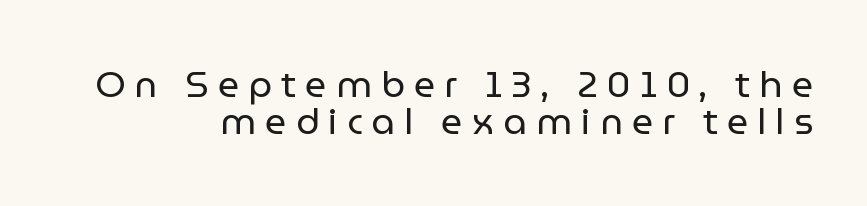
Between one letter and the next there's a generous, obvious gap. The paragraph has a hard right edge and a soft left edge. A typesetter would label this face a sans. Weight: in the light-to-regular range. Vertical spacing — tight. This is the regular roman posture of the typeface.
